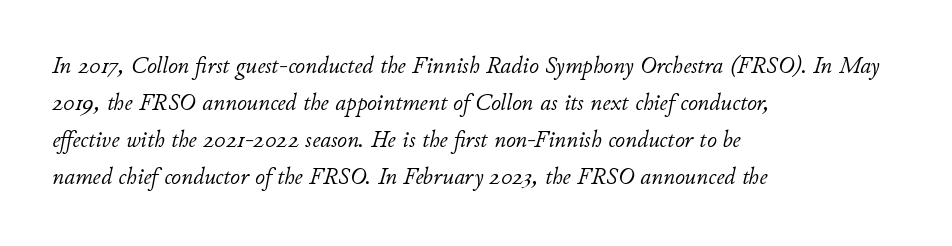
Q: Is the text bold? A: No.
Q: Is the text italic (slanted)? A: Yes, it leans right by about 11 degrees.
Q: Is the text underlined? A: No.
Q: How is the paragraph aligned? A: Left-aligned.
Q: Is the spacing between letters normal or unusually wide? A: Normal.
Q: Is the spacing between lines tight, normal or loose? A: Normal.
